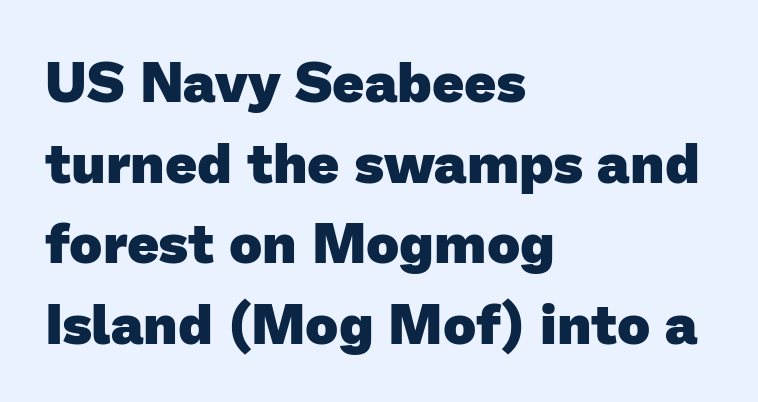
This rendering employs a face without finishing strokes, i.e., a sans-serif. Note the varied advance widths — an 'i' is clearly narrower than an 'm'. Quick note: underline off. Characters follow at the spacing the type designer built in. Weight: bold.
